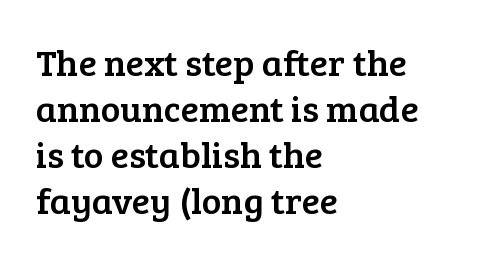
Q: Is the text italic (slanted)? A: No, it is upright.
Q: Is the typeface a serif or a sans-serif typeface? A: Serif.
Q: Is the text underlined? A: No.
Q: How is the paragraph aligned? A: Left-aligned.
Q: Is the spacing between letters normal or unusually wide? A: Normal.
Q: Width (condensed, normal, or wide)? A: Normal.
Q: Stroke contrast? A: Low.
Q: x-height? A: Medium.
Q: Monospaced? A: No.
